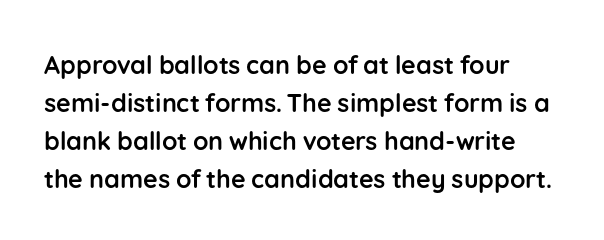
Q: Is the text bold? A: Yes.
Q: Is the text italic (slanted)? A: No, it is upright.
Q: Is the text underlined? A: No.
Q: Is the spacing between letters normal or unusually wide? A: Normal.
Q: Is the spacing between lines tight, normal or loose? A: Normal.
